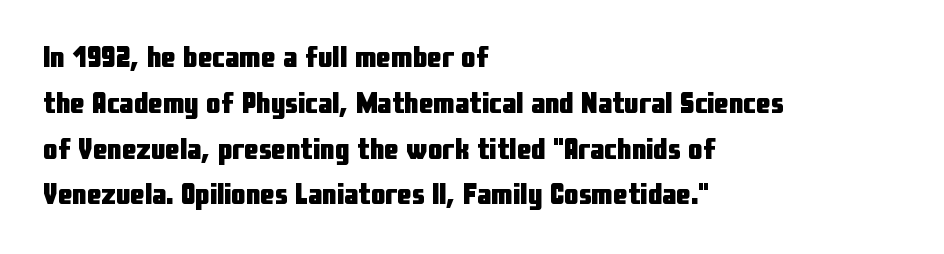
Q: Is the text bold? A: Yes.
Q: Is the text italic (slanted)? A: No, it is upright.
Q: Is the typeface a serif or a sans-serif typeface? A: Sans-serif.
Q: Is the text underlined? A: No.
Q: How is the paragraph aligned? A: Left-aligned.
Q: Is the spacing between letters normal or unusually wide? A: Normal.
Q: Is the spacing between lines tight, normal or loose? A: Normal.
Q: Width (condensed, normal, or wide)? A: Condensed.
Q: Stroke contrast? A: Low.
Q: x-height? A: Medium.
Q: Monospaced? A: No.
